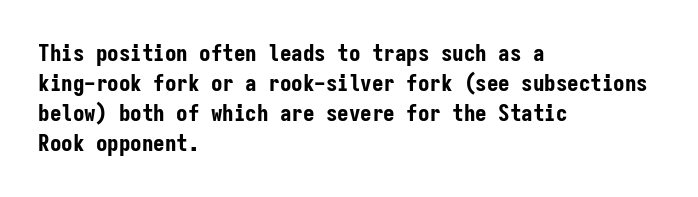
Does extra space separate the letters? No, they use regular spacing. The passage is arranged the way most books set body copy — flush left. Successive baselines arrive at the customary interval. Posture: upright roman. Is the type bold? Yes — the strokes are clearly thick and heavy.
